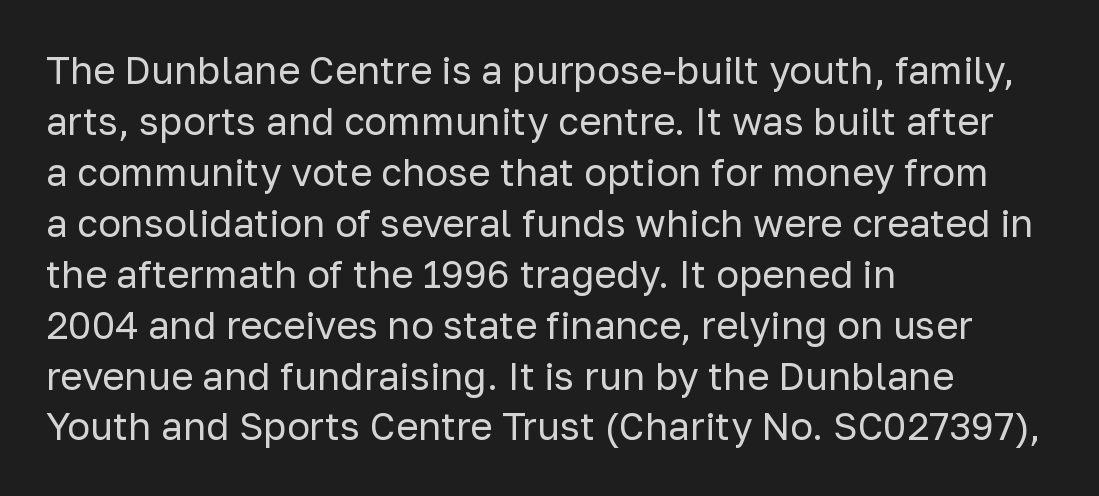
{"serif": "no", "italic": "no", "bold": "no", "weight": "regular", "width": "normal", "stroke_contrast": "low", "x_height": "medium", "monospaced": "no", "underline": "no", "align": "left", "line_spacing": "normal", "line_spacing_ratio": 1.34, "letter_spacing": "normal", "letter_spacing_em": 0.0, "glyph_px": 38}
